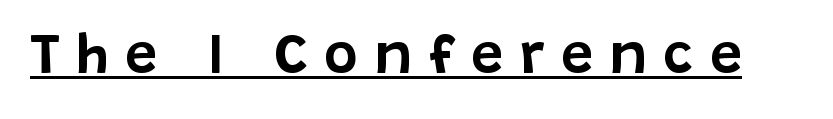
The image shows 58 px sans-serif type, upright; set unusually wide letter spacing (+0.28 em), underlined; low stroke contrast and a large x-height.
